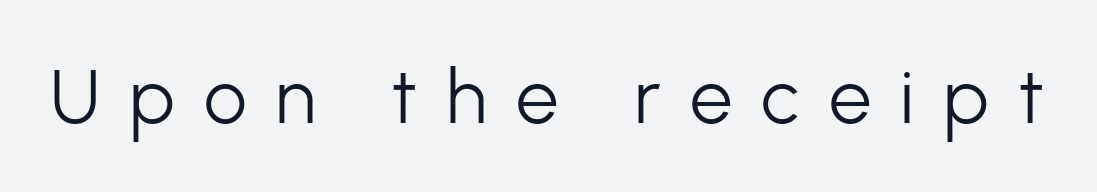
The image shows 76 px light sans-serif type, upright; set unusually wide letter spacing (+0.38 em), not underlined; low stroke contrast and a medium x-height.
